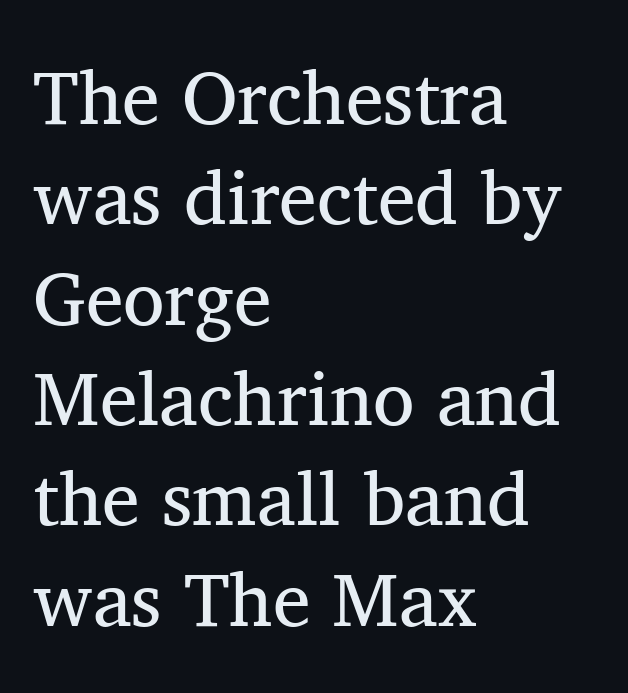
The leading is moderate, giving the passage an even texture. Each row of text sits above clean, open space. Unbolded letterforms with no extra heft. These lines are set flush left with a ragged right edge. Do the letters lean? They stand straight. Serif or sans? Serif — the stroke terminals have little feet.
